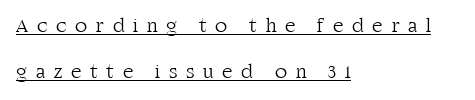
Q: Is the text bold? A: No.
Q: Is the text italic (slanted)? A: No, it is upright.
Q: Is the text underlined? A: Yes.
Q: How is the paragraph aligned? A: Left-aligned.
Q: Is the spacing between letters normal or unusually wide? A: Unusually wide.
Q: Is the spacing between lines tight, normal or loose? A: Loose.
